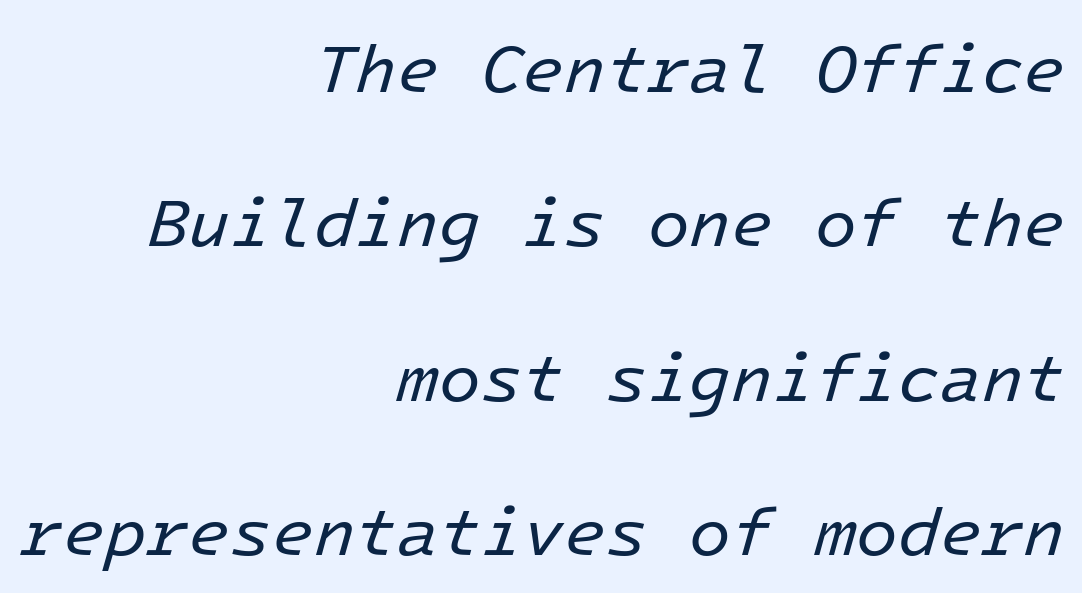
Q: Is the text bold? A: No.
Q: Is the text italic (slanted)? A: Yes, it leans right by about 16 degrees.
Q: Is the text underlined? A: No.
Q: How is the paragraph aligned? A: Right-aligned.
Q: Is the spacing between letters normal or unusually wide? A: Normal.
Q: Is the spacing between lines tight, normal or loose? A: Loose.
Q: Width (condensed, normal, or wide)? A: Normal.
Q: Stroke contrast? A: Low.
Q: x-height? A: Medium.
Q: Monospaced? A: Yes.
